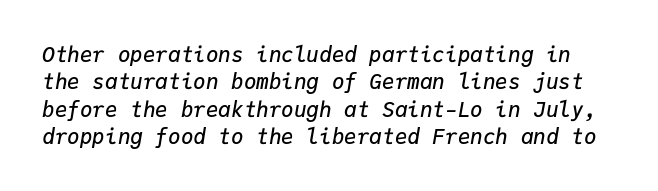
The specimen reads as italic at a glance. These lines keep a tight, regular rhythm from letter to letter. Each row of text sits above clean, open space. The block of text has a typical density, with ordinary space between rows.
